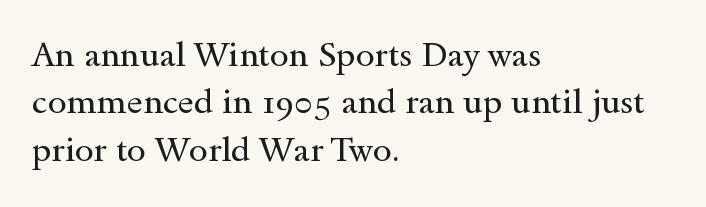
The image shows 34 px regular-weight, wide serif type, upright; set left-aligned, normal line spacing (1.39x), normal letter spacing, not underlined; a small x-height.
